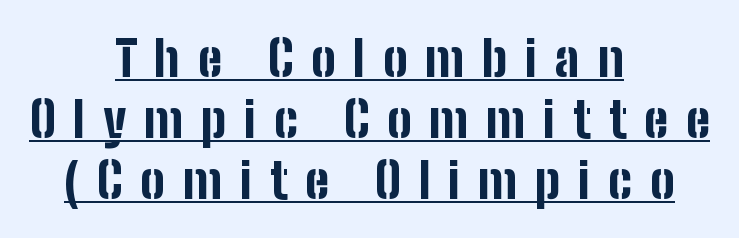
The image shows 49 px bold, condensed sans-serif type, upright; set centered, line spacing 1.24x, unusually wide letter spacing (+0.36 em), underlined; low stroke contrast and a medium x-height.
